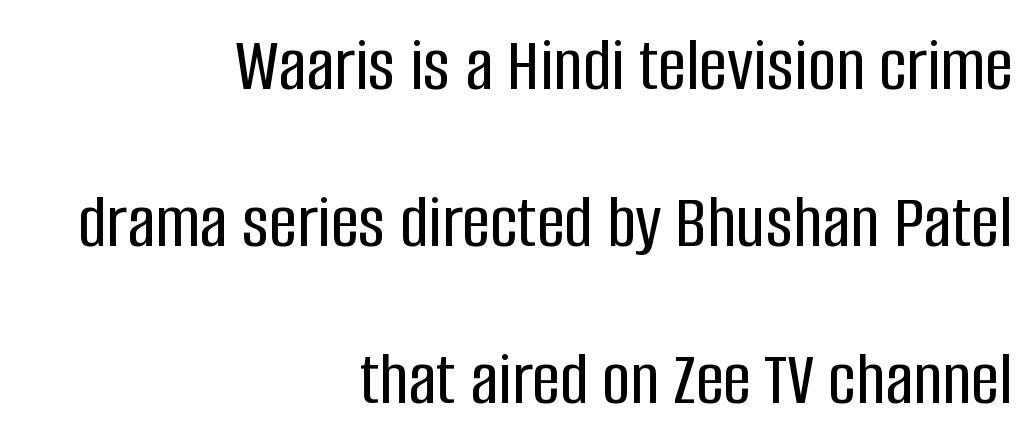
The image shows 78 px condensed sans-serif type, upright; set right-aligned, loose line spacing (2.01x), normal letter spacing, not underlined; low stroke contrast and a large x-height.
